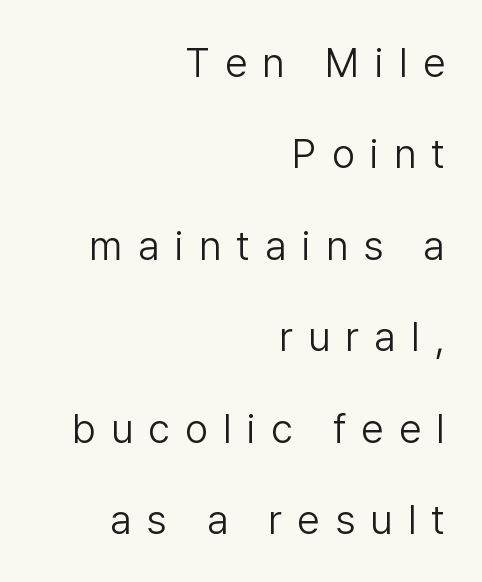
Q: Is the text bold? A: No.
Q: Is the text italic (slanted)? A: No, it is upright.
Q: Is the typeface a serif or a sans-serif typeface? A: Sans-serif.
Q: Is the text underlined? A: No.
Q: How is the paragraph aligned? A: Right-aligned.
Q: Is the spacing between letters normal or unusually wide? A: Unusually wide.
Q: Is the spacing between lines tight, normal or loose? A: Loose.
Q: Width (condensed, normal, or wide)? A: Normal.
Q: Stroke contrast? A: Low.
Q: x-height? A: Medium.
Q: Monospaced? A: No.
